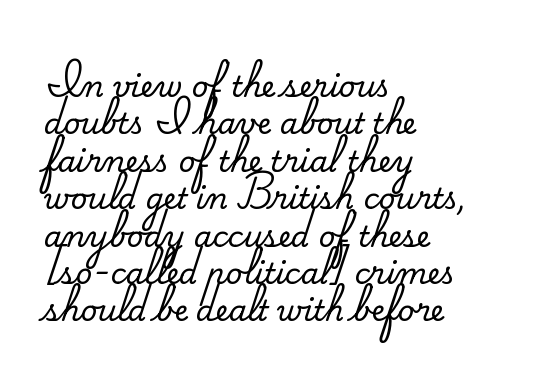
Honestly, the row spacing looks completely unremarkable. Little horizontal feet cap the strokes, marking this as serif type. Only glyphs here, with clear space below each row.
